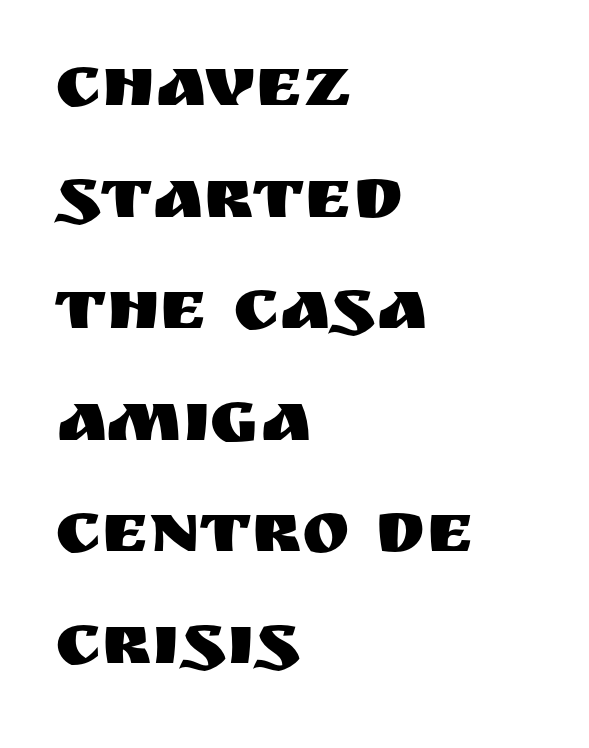
The image shows 72 px sans-serif type, upright; set left-aligned, normal line spacing (1.55x), normal letter spacing, not underlined; medium stroke contrast and a large x-height.
